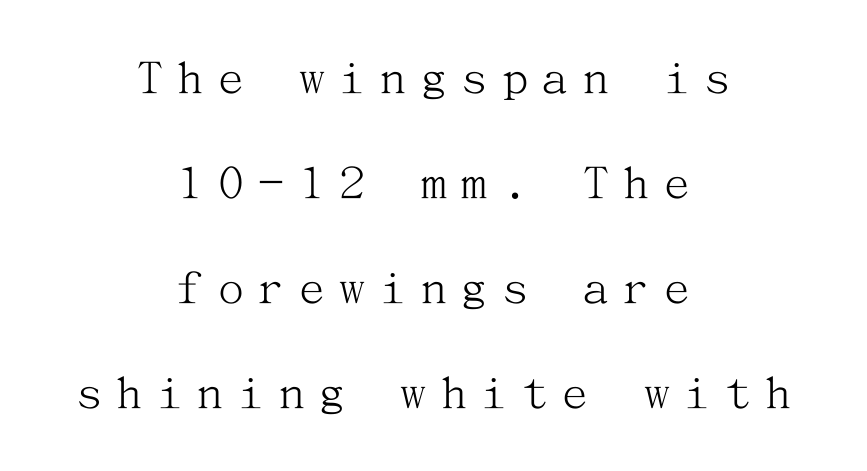
The image shows 52 px light serif type, upright; set centered, loose line spacing (2.02x), unusually wide letter spacing (+0.28 em), not underlined; medium stroke contrast and a medium x-height.
